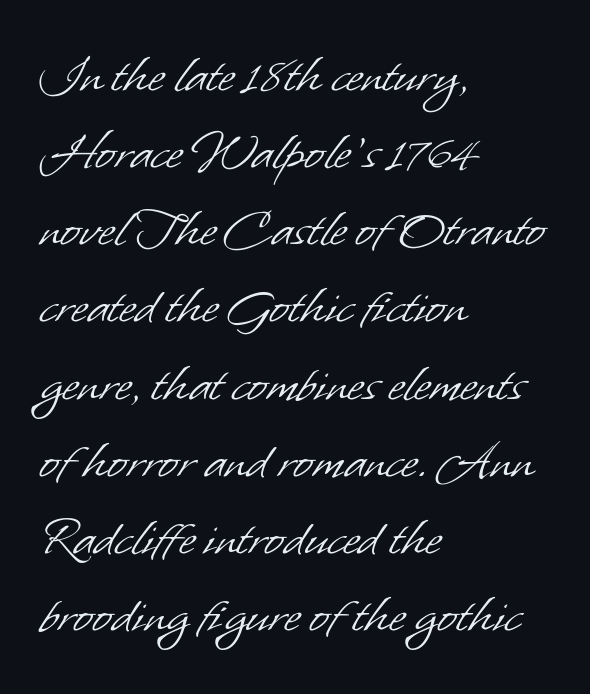
{"serif": "no", "bold": "no", "weight": "light", "width": "normal", "stroke_contrast": "low", "x_height": "small", "monospaced": "no", "underline": "no", "align": "left", "line_spacing": "normal", "line_spacing_ratio": 1.33, "letter_spacing": "normal", "letter_spacing_em": 0.0, "glyph_px": 58}
